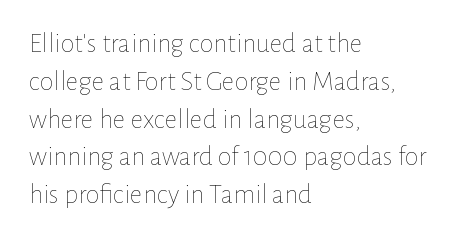
Q: Is the text bold? A: No.
Q: Is the text italic (slanted)? A: No, it is upright.
Q: Is the text underlined? A: No.
Q: How is the paragraph aligned? A: Left-aligned.
Q: Is the spacing between letters normal or unusually wide? A: Normal.
Q: Is the spacing between lines tight, normal or loose? A: Normal.
Q: Width (condensed, normal, or wide)? A: Normal.
Q: Stroke contrast? A: Low.
Q: x-height? A: Medium.
Q: Monospaced? A: No.
